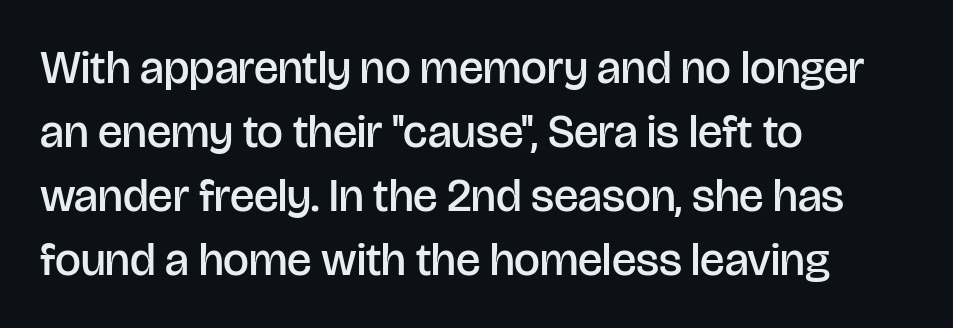
{"serif": "no", "italic": "no", "bold": "semi", "weight": "semibold", "width": "normal", "stroke_contrast": "low", "x_height": "large", "monospaced": "no", "underline": "no", "align": "left", "line_spacing": "normal", "line_spacing_ratio": 1.39, "letter_spacing": "normal", "letter_spacing_em": 0.0, "glyph_px": 46}
